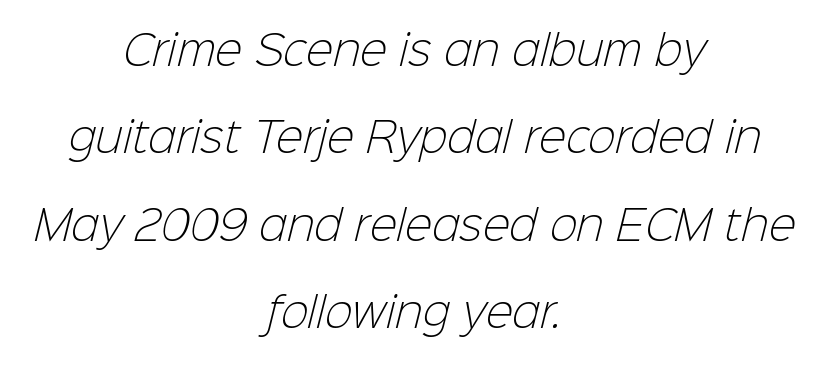
{"serif": "no", "bold": "no", "weight": "light", "width": "normal", "stroke_contrast": "low", "x_height": "medium", "monospaced": "no", "underline": "no", "align": "center", "line_spacing": "loose", "line_spacing_ratio": 2.13, "letter_spacing": "normal", "letter_spacing_em": 0.0, "glyph_px": 41}
